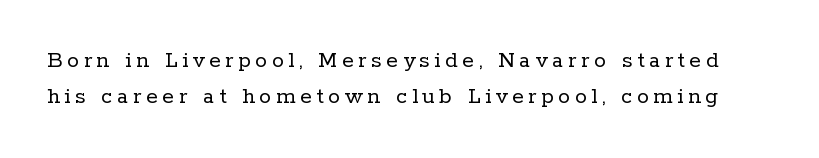
The letters stand straight up with perfectly vertical stems. The face looks like a standard text weight, possibly lighter. Quick note: underline off. Honestly, the row spacing looks completely unremarkable.
